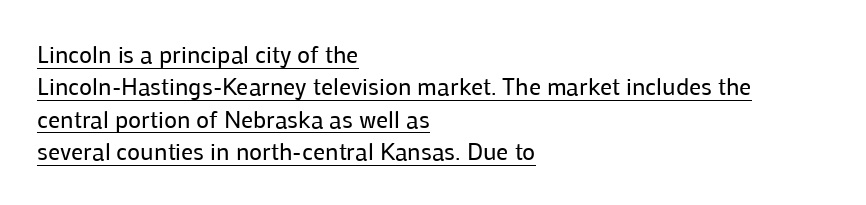
{"italic": "no", "bold": "no", "underline": "yes", "align": "left", "line_spacing": "normal", "line_spacing_ratio": 1.35, "letter_spacing": "normal", "letter_spacing_em": 0.0, "glyph_px": 24}
